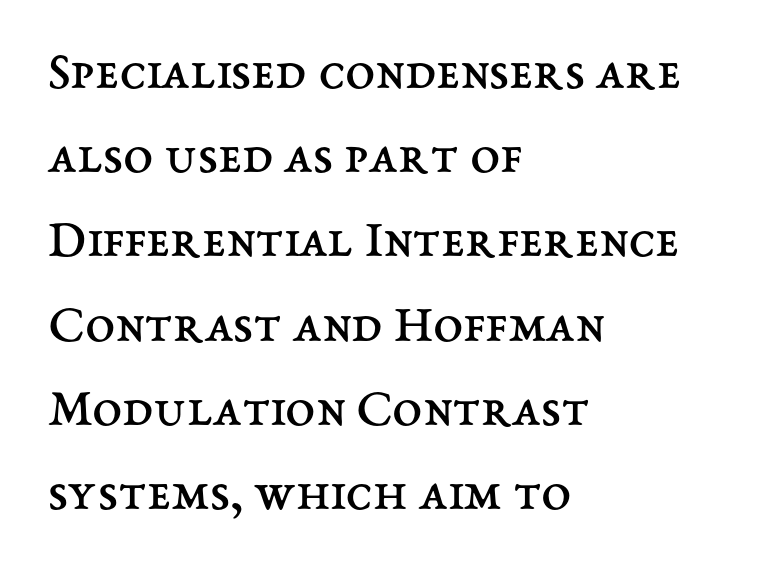
Q: Is the text bold? A: No.
Q: Is the text italic (slanted)? A: No, it is upright.
Q: Is the text underlined? A: No.
Q: How is the paragraph aligned? A: Left-aligned.
Q: Is the spacing between letters normal or unusually wide? A: Normal.
Q: Is the spacing between lines tight, normal or loose? A: Normal.
Q: Width (condensed, normal, or wide)? A: Normal.
Q: Stroke contrast? A: Medium.
Q: x-height? A: Medium.
Q: Monospaced? A: No.
